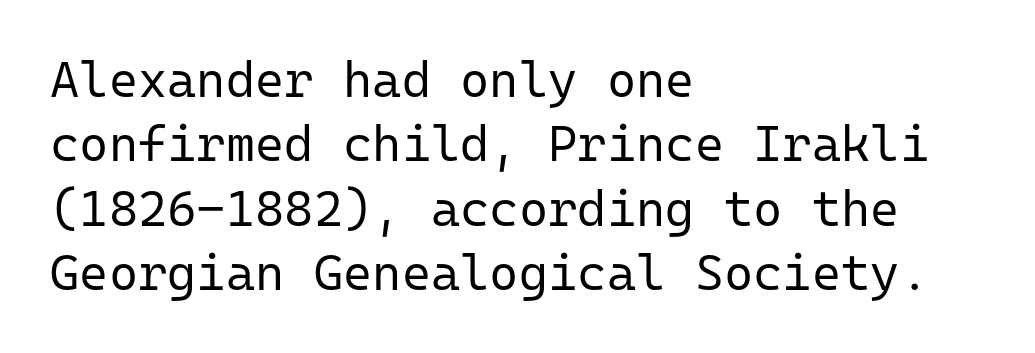
The image shows 50 px regular-weight sans-serif type, upright, monospaced; set left-aligned, normal line spacing (1.29x), normal letter spacing, not underlined; low stroke contrast and a medium x-height.
